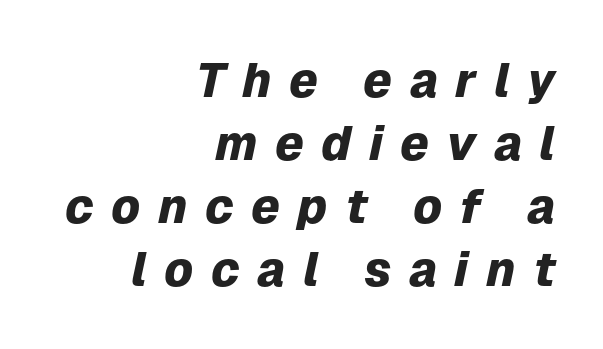
Observe the wide spacing: letters keep a clear distance from each other. Reading down the block, your eye finds every line finishing at a fixed right position. The rendering uses natural spacing where letterforms have individual widths. How heavy is the stroke? Heavy — this is a bold. Honestly, the row spacing looks completely unremarkable. The words here are not underlined.
